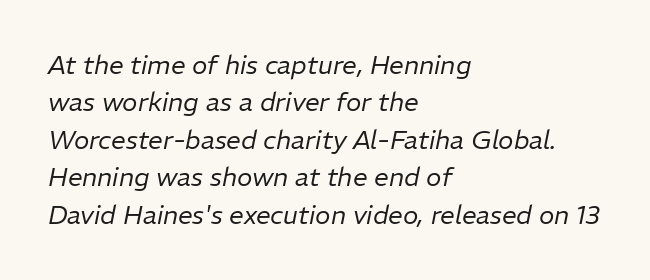
{"italic": "yes", "lean": "right", "slant_degrees": 11, "bold": "no", "underline": "no", "align": "left", "line_spacing": "normal", "line_spacing_ratio": 1.44, "letter_spacing": "normal", "letter_spacing_em": 0.0, "glyph_px": 26}
